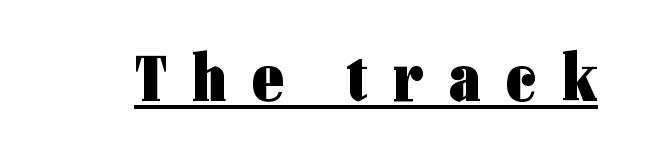
{"serif": "no", "italic": "no", "bold": "yes", "weight": "heavy", "width": "condensed", "stroke_contrast": "low", "x_height": "medium", "monospaced": "no", "underline": "yes", "letter_spacing": "wide", "letter_spacing_em": 0.38, "glyph_px": 68}
